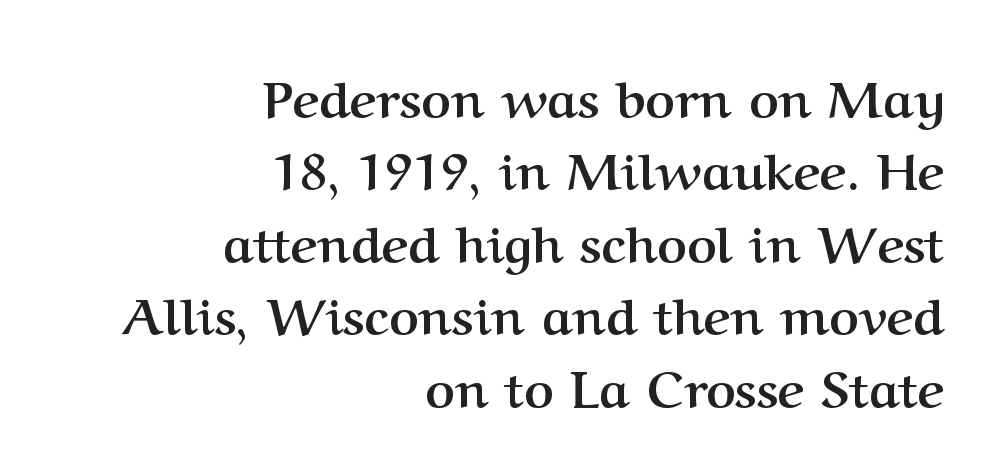
{"serif": "yes", "italic": "no", "bold": "yes", "weight": "semibold", "width": "normal", "stroke_contrast": "medium", "x_height": "medium", "monospaced": "no", "underline": "no", "align": "right", "line_spacing": "normal", "line_spacing_ratio": 1.42, "letter_spacing": "normal", "letter_spacing_em": 0.0, "glyph_px": 51}
